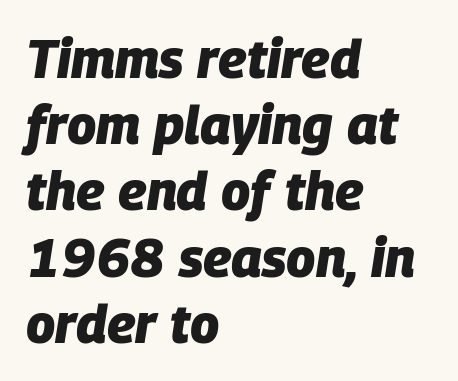
{"italic": "yes", "lean": "right", "slant_degrees": 9, "bold": "yes", "weight": "heavy", "width": "normal", "stroke_contrast": "low", "x_height": "large", "monospaced": "no", "underline": "no", "align": "left", "line_spacing": "normal", "line_spacing_ratio": 1.25, "letter_spacing": "normal", "letter_spacing_em": 0.0, "glyph_px": 53}
